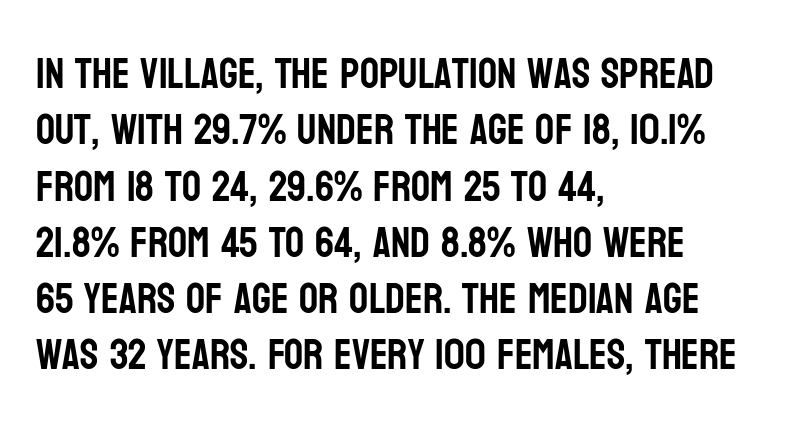
This sample uses a sans-serif face. Descenders hang freely into open space. Between one letter and the next there's only the usual sliver of space. Each new line begins a customary step beneath the previous one.
